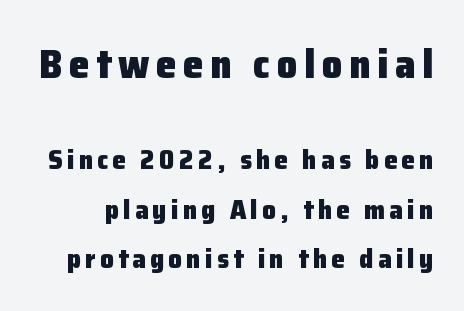
Q: Is the text bold? A: Yes.
Q: Is the text italic (slanted)? A: No, it is upright.
Q: Is the typeface a serif or a sans-serif typeface? A: Sans-serif.
Q: Is the text underlined? A: No.
Q: Which block of text is set in a larger size, the first (top) or the second (bottom)? A: The first (top) one.
Q: Width (condensed, normal, or wide)? A: Normal.
Q: Stroke contrast? A: Low.
Q: x-height? A: Medium.
Q: Monospaced? A: No.
